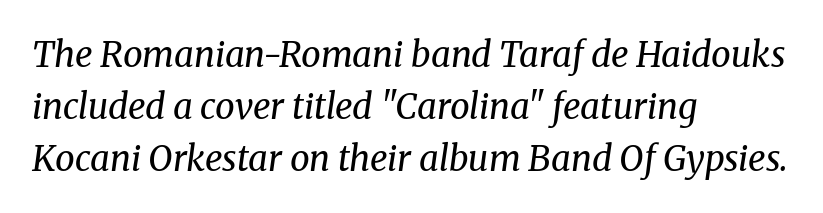
{"serif": "yes", "italic": "yes", "lean": "right", "slant_degrees": 8, "bold": "no", "weight": "regular", "width": "normal", "stroke_contrast": "medium", "x_height": "medium", "monospaced": "no", "underline": "no", "align": "left", "line_spacing": "normal", "line_spacing_ratio": 1.48, "letter_spacing": "normal", "letter_spacing_em": 0.0, "glyph_px": 35}
